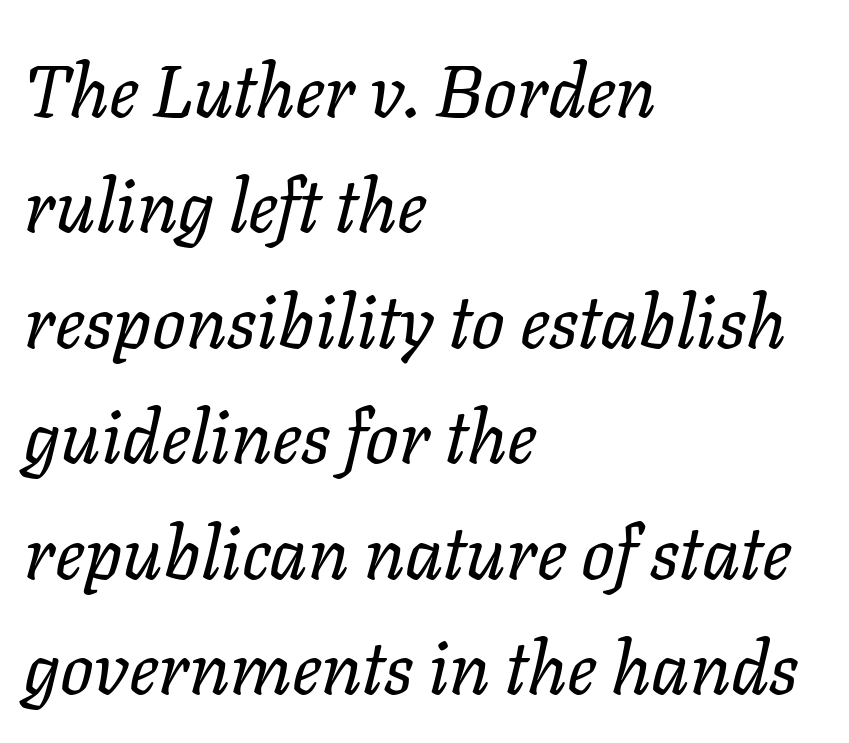
Weight class: somewhere from thin through regular. Do the characters align in a grid? No, the font is proportional. Quick note: interline space is typical. Anything drawn beneath the words? Only blank space. The rendering keeps characters at their native spacing.
